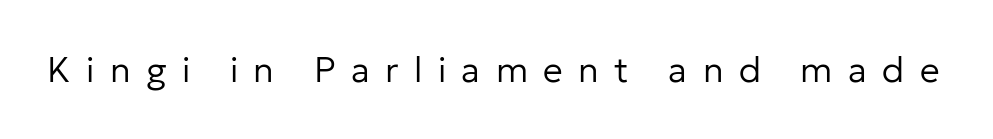
{"serif": "no", "italic": "no", "bold": "no", "weight": "regular", "width": "normal", "stroke_contrast": "low", "x_height": "medium", "monospaced": "no", "underline": "no", "letter_spacing": "wide", "letter_spacing_em": 0.44, "glyph_px": 35}
